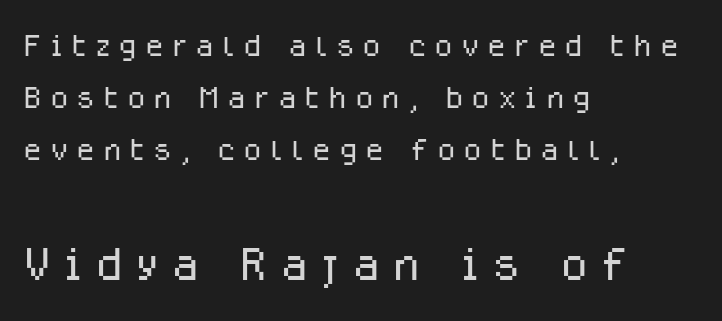
Q: Is the text bold? A: No.
Q: Is the text italic (slanted)? A: No, it is upright.
Q: Is the typeface a serif or a sans-serif typeface? A: Sans-serif.
Q: Is the text underlined? A: No.
Q: How is the paragraph aligned? A: Left-aligned.
Q: Which block of text is set in a larger size, the first (top) or the second (bottom)? A: The second (bottom) one.
Q: Width (condensed, normal, or wide)? A: Normal.
Q: Stroke contrast? A: Low.
Q: x-height? A: Medium.
Q: Monospaced? A: No.
